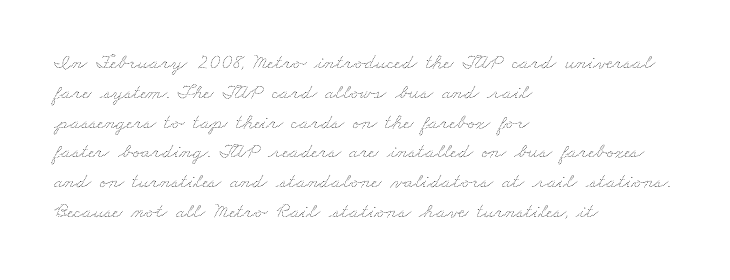
Q: Is the text bold? A: No.
Q: Is the text underlined? A: No.
Q: How is the paragraph aligned? A: Left-aligned.
Q: Is the spacing between letters normal or unusually wide? A: Normal.
Q: Is the spacing between lines tight, normal or loose? A: Normal.
